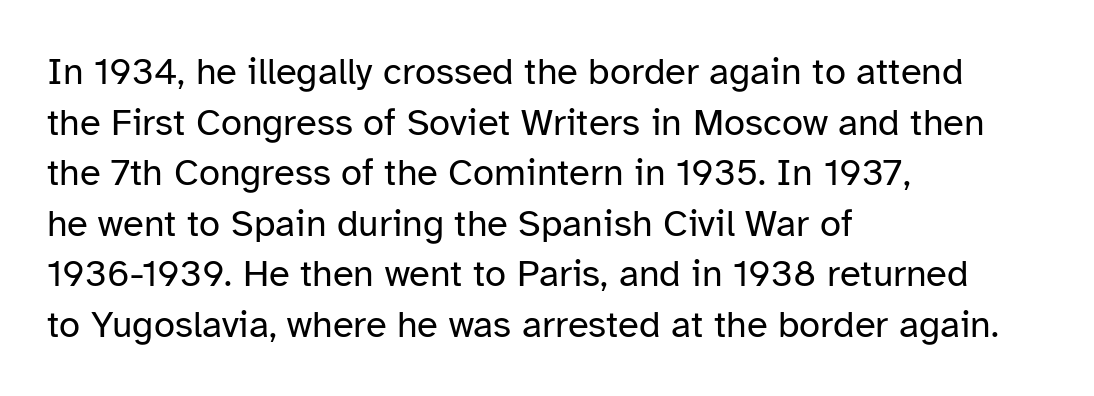
Q: Is the text bold? A: No.
Q: Is the text italic (slanted)? A: No, it is upright.
Q: Is the typeface a serif or a sans-serif typeface? A: Sans-serif.
Q: Is the text underlined? A: No.
Q: How is the paragraph aligned? A: Left-aligned.
Q: Is the spacing between letters normal or unusually wide? A: Normal.
Q: Is the spacing between lines tight, normal or loose? A: Normal.
Q: Width (condensed, normal, or wide)? A: Normal.
Q: Stroke contrast? A: Low.
Q: x-height? A: Medium.
Q: Monospaced? A: No.
